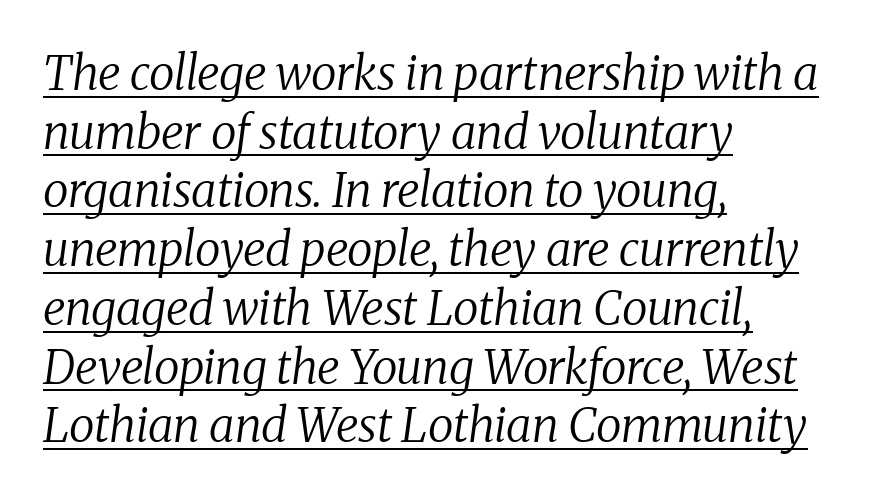
{"serif": "yes", "italic": "yes", "lean": "right", "slant_degrees": 8, "bold": "no", "weight": "regular", "width": "normal", "stroke_contrast": "medium", "x_height": "medium", "monospaced": "no", "underline": "yes", "align": "left", "line_spacing": "normal", "line_spacing_ratio": 1.25, "letter_spacing": "normal", "letter_spacing_em": 0.0, "glyph_px": 47}
